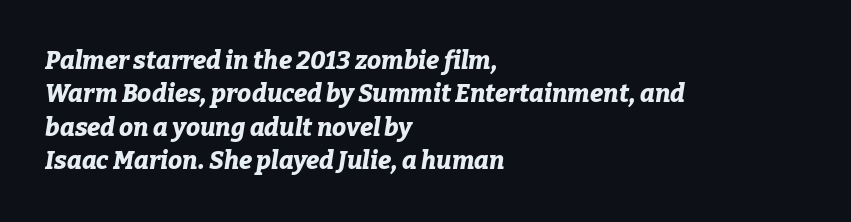
Q: Is the text bold? A: Yes.
Q: Is the text italic (slanted)? A: Yes, it leans right by about 9 degrees.
Q: Is the text underlined? A: No.
Q: How is the paragraph aligned? A: Left-aligned.
Q: Is the spacing between letters normal or unusually wide? A: Normal.
Q: Is the spacing between lines tight, normal or loose? A: Normal.
